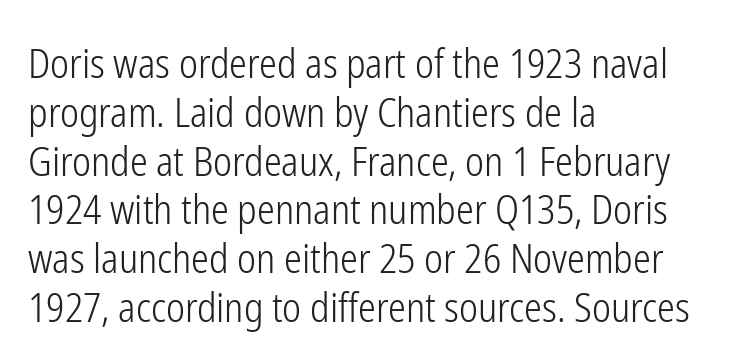
Proportional: the letters do not fall into vertical columns. The rag falls on the right side of this text block. This is the regular roman posture of the typeface. This is sans-serif lettering, the kind often seen on screens and signage. Quick note: underline off. On a weight scale, this lands at 450 or below.
